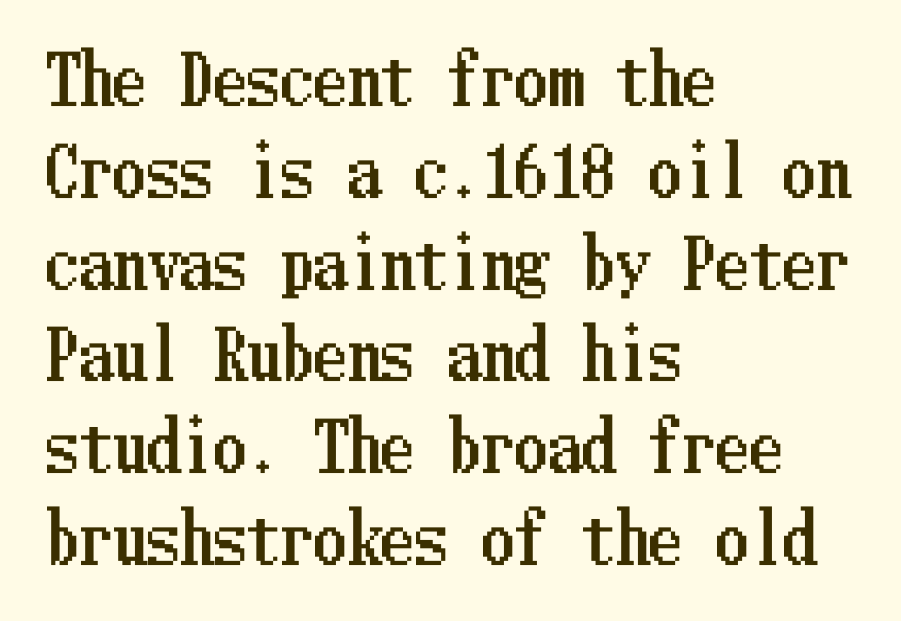
The image shows 67 px condensed type, upright; set left-aligned, normal line spacing (1.37x), normal letter spacing, not underlined; low stroke contrast and a medium x-height.
